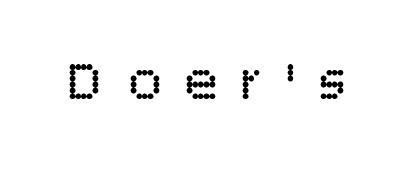
The image shows 57 px regular-weight sans-serif type, upright; set unusually wide letter spacing (+0.38 em), not underlined; low stroke contrast and a large x-height.
